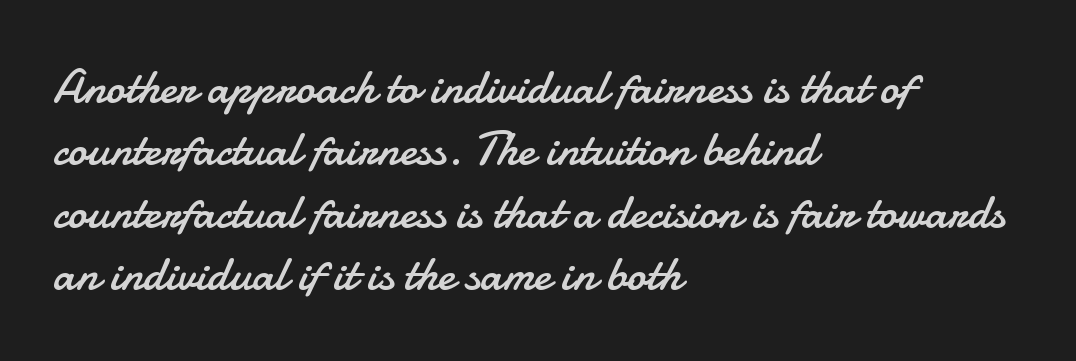
The image shows 48 px regular-weight sans-serif type; set left-aligned, normal line spacing (1.3x), normal letter spacing, not underlined; low stroke contrast and a small x-height.
